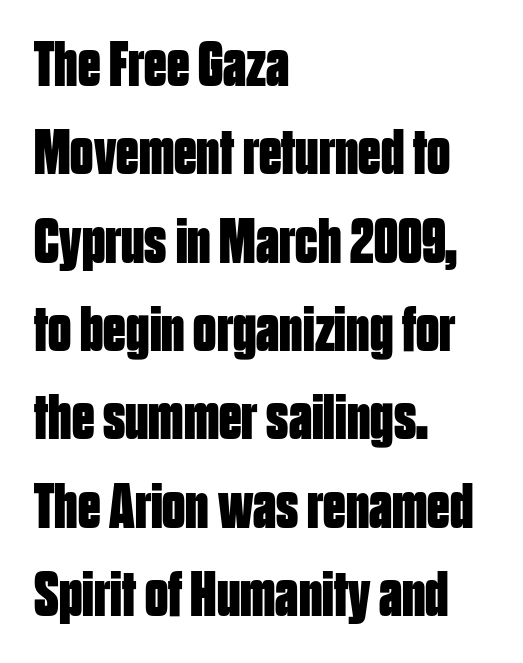
Italic? Not at all — the glyphs are vertical. A normal amount of white space separates one row of letters from the next. Glance below the letters and you will spot only blank space. Typesetter's note: full bold, strokes at maximum text heaviness.
